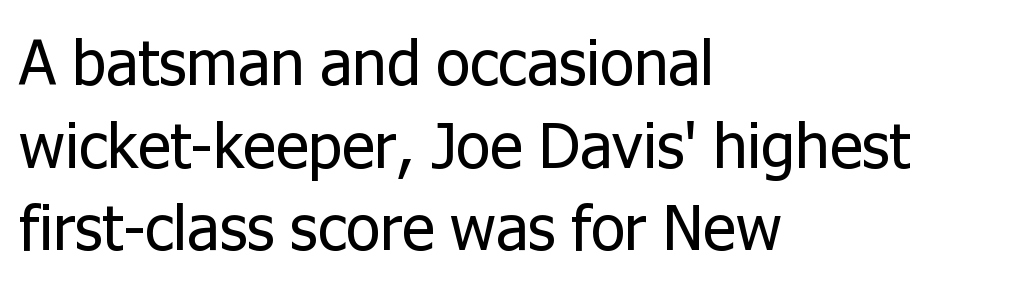
Q: Is the text bold? A: No.
Q: Is the text italic (slanted)? A: No, it is upright.
Q: Is the typeface a serif or a sans-serif typeface? A: Sans-serif.
Q: Is the text underlined? A: No.
Q: How is the paragraph aligned? A: Left-aligned.
Q: Is the spacing between letters normal or unusually wide? A: Normal.
Q: Is the spacing between lines tight, normal or loose? A: Normal.
Q: Width (condensed, normal, or wide)? A: Normal.
Q: Stroke contrast? A: Low.
Q: x-height? A: Medium.
Q: Monospaced? A: No.
